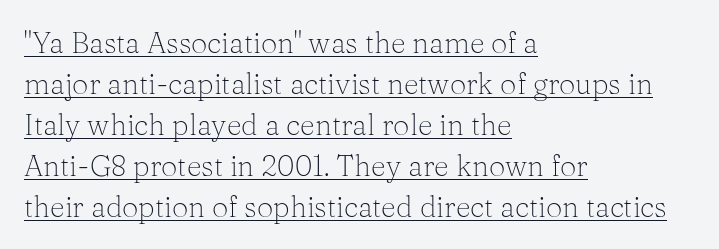
The image shows 29 px light serif type, upright; set left-aligned, normal line spacing (1.41x), normal letter spacing, underlined; medium stroke contrast and a medium x-height.
